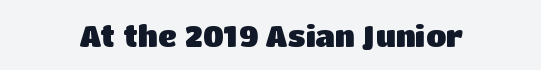
The image shows 29 px heavy sans-serif type, upright; set normal letter spacing, not underlined; low stroke contrast and a large x-height.
